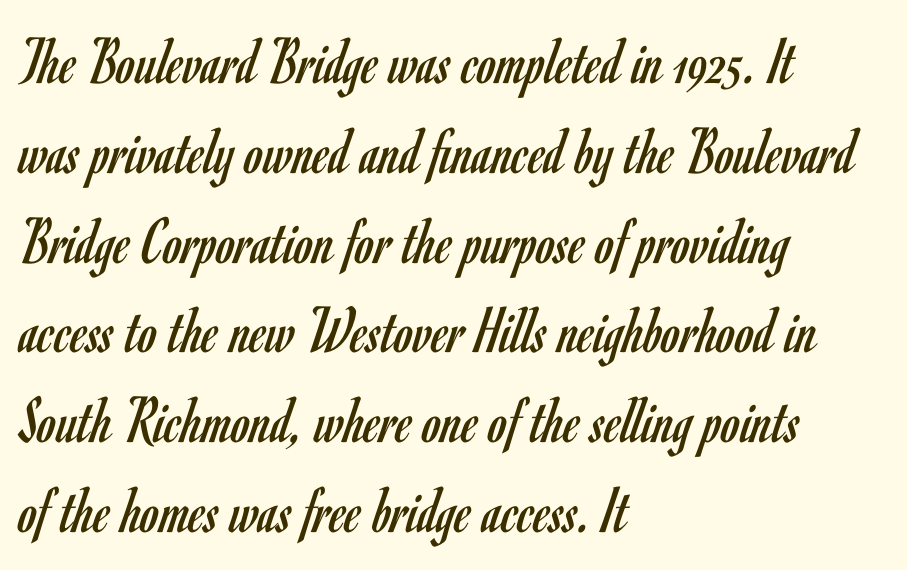
The image shows 68 px regular-weight, condensed sans-serif type; set left-aligned, normal line spacing (1.32x), normal letter spacing, not underlined; low stroke contrast and a small x-height.
